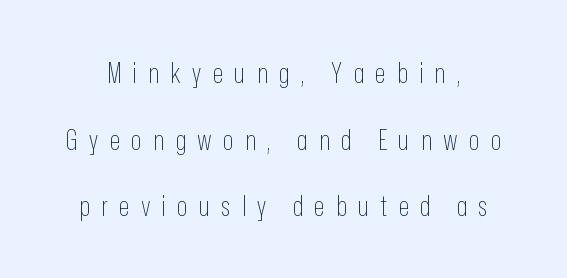
The image shows 28 px thin, condensed sans-serif type, upright; set loose line spacing (2.38x), unusually wide letter spacing (+0.4 em), not underlined; low stroke contrast and a medium x-height.
